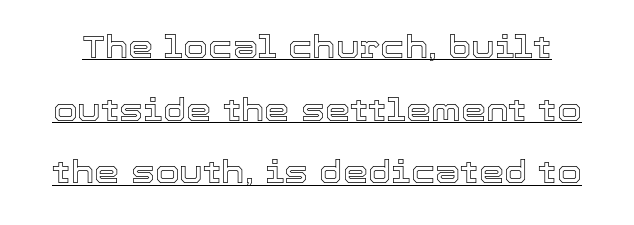
Q: Is the text italic (slanted)? A: No, it is upright.
Q: Is the text underlined? A: Yes.
Q: Is the spacing between letters normal or unusually wide? A: Normal.
Q: Is the spacing between lines tight, normal or loose? A: Loose.
Q: Width (condensed, normal, or wide)? A: Normal.
Q: x-height? A: Medium.
Q: Monospaced? A: No.
